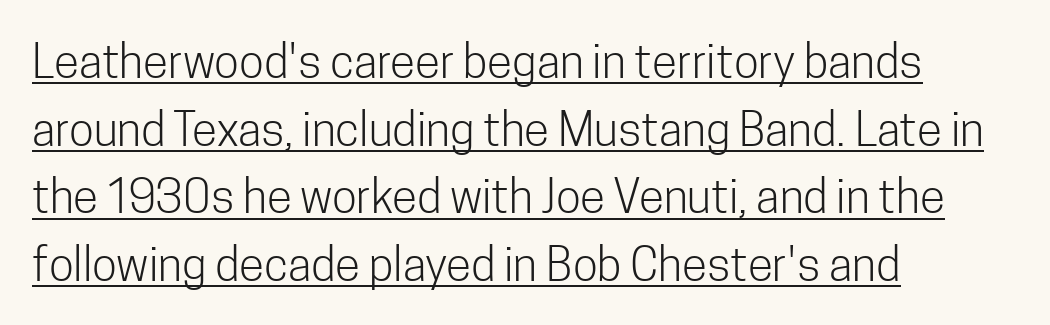
Q: Is the text bold? A: No.
Q: Is the text italic (slanted)? A: No, it is upright.
Q: Is the typeface a serif or a sans-serif typeface? A: Sans-serif.
Q: Is the text underlined? A: Yes.
Q: How is the paragraph aligned? A: Left-aligned.
Q: Is the spacing between letters normal or unusually wide? A: Normal.
Q: Is the spacing between lines tight, normal or loose? A: Normal.
Q: Width (condensed, normal, or wide)? A: Condensed.
Q: Stroke contrast? A: Low.
Q: x-height? A: Medium.
Q: Monospaced? A: No.
